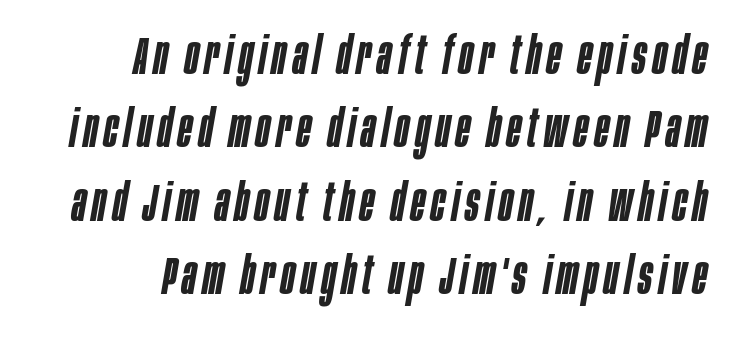
The image shows 52 px semibold, condensed type, italic (leaning right); set right-aligned, normal line spacing (1.41x), not underlined; low stroke contrast and a large x-height.
